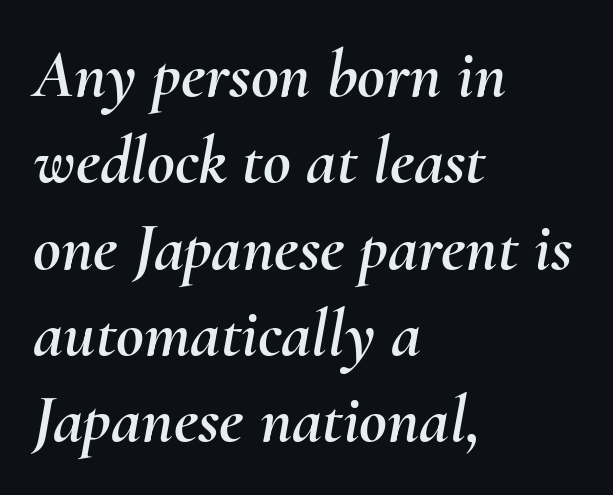
Observe the lean: these are italic letterforms. The glyphs are unaccompanied by any horizontal stroke below them. Baseline-to-baseline distance is the conventional proportion of letter height. Is the block centered? No — it sits flush against the left margin. Proportional: the letters do not fall into vertical columns.
